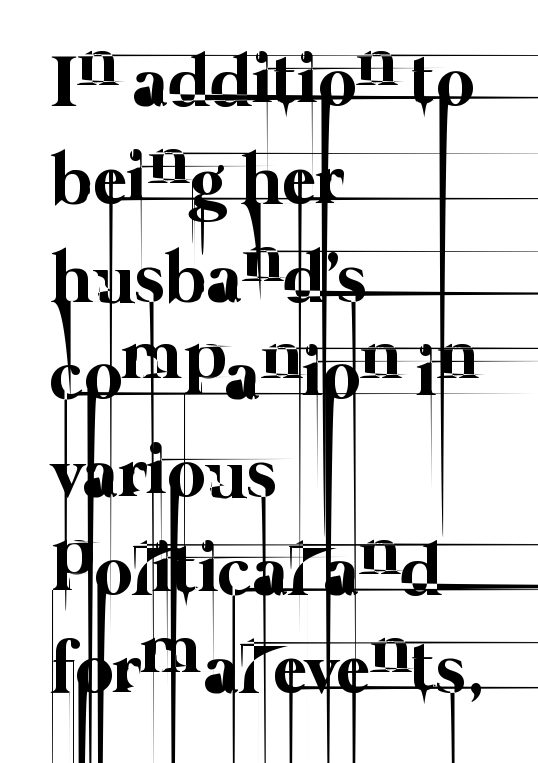
Clear beneath every line of the passage. Compared with typical body copy, the letter spacing here is the same. Looks like regular typesetting: each glyph gets only the width it needs. Rows of type keep a routine distance in the vertical direction.
